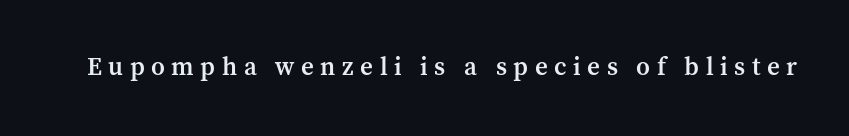
The image shows 25 px text type, upright; set unusually wide letter spacing (+0.26 em), not underlined.
